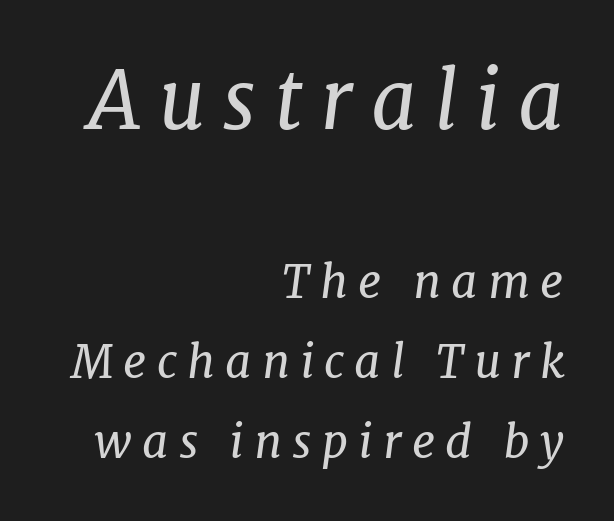
Varying glyph widths throughout — classic text-font behaviour. The typesetter chose a ragged-left arrangement here. Weight: in the light-to-regular range. A clean baseline with only descenders dipping below it. Would a proofreader flag this as italicized? Yes. The rendering shrinks the type as you move from the upper chunk to the lower.
